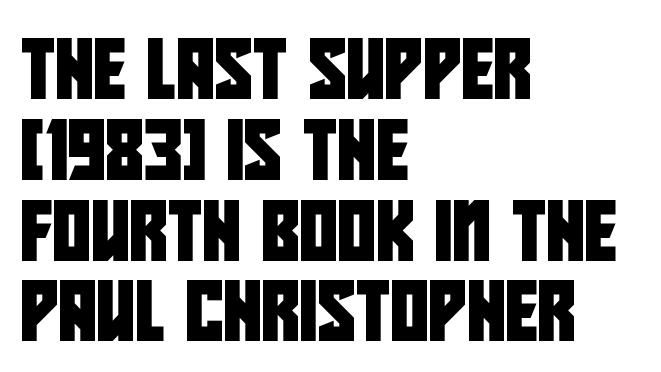
The image shows 59 px condensed sans-serif type; set left-aligned, normal line spacing (1.37x), normal letter spacing, not underlined; low stroke contrast and a large x-height.
